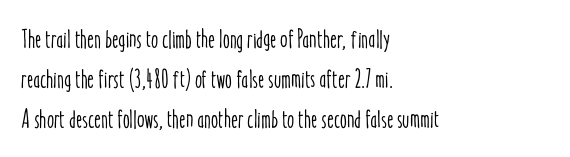
{"italic": "no", "underline": "no", "align": "left", "line_spacing": "normal", "line_spacing_ratio": 1.54, "letter_spacing": "normal", "letter_spacing_em": 0.0, "glyph_px": 26}
